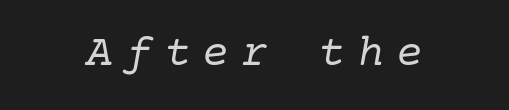
Q: Is the text bold? A: No.
Q: Is the text italic (slanted)? A: Yes, it leans right by about 10 degrees.
Q: Is the typeface a serif or a sans-serif typeface? A: Serif.
Q: Is the text underlined? A: No.
Q: How is the paragraph aligned? A: Centered.
Q: Is the spacing between letters normal or unusually wide? A: Unusually wide.
Q: Width (condensed, normal, or wide)? A: Normal.
Q: Stroke contrast? A: Low.
Q: x-height? A: Medium.
